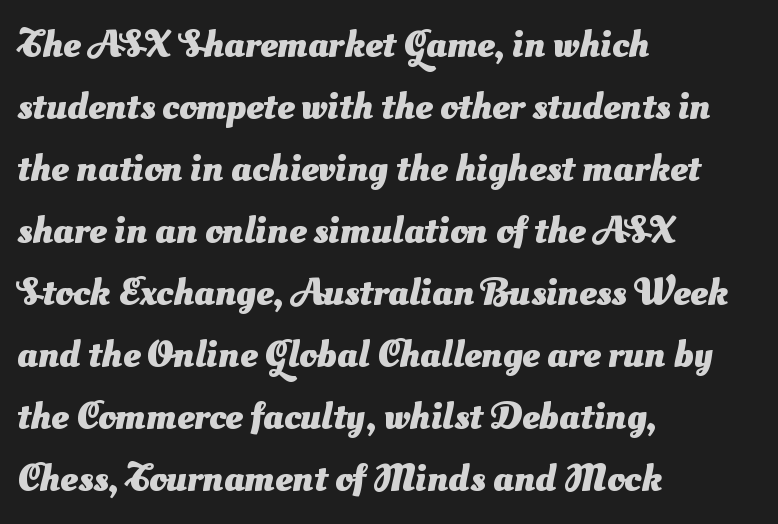
{"serif": "no", "bold": "yes", "weight": "heavy", "width": "normal", "stroke_contrast": "medium", "x_height": "small", "monospaced": "no", "underline": "no", "align": "left", "line_spacing": "normal", "line_spacing_ratio": 1.59, "letter_spacing": "normal", "letter_spacing_em": 0.0, "glyph_px": 39}
